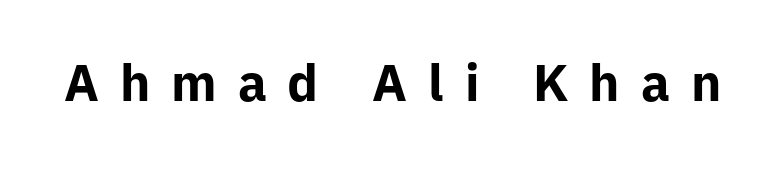
Q: Is the text bold? A: Yes.
Q: Is the text italic (slanted)? A: No, it is upright.
Q: Is the typeface a serif or a sans-serif typeface? A: Sans-serif.
Q: Is the text underlined? A: No.
Q: Is the spacing between letters normal or unusually wide? A: Unusually wide.
Q: Width (condensed, normal, or wide)? A: Normal.
Q: Stroke contrast? A: Low.
Q: x-height? A: Medium.
Q: Monospaced? A: No.
